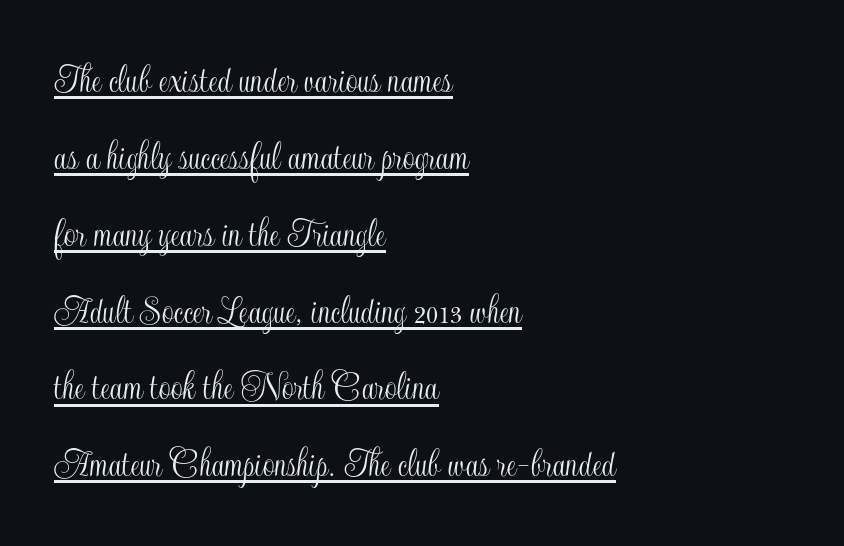
The image shows 42 px condensed type; set left-aligned, line spacing 1.83x, normal letter spacing, underlined; a small x-height.
